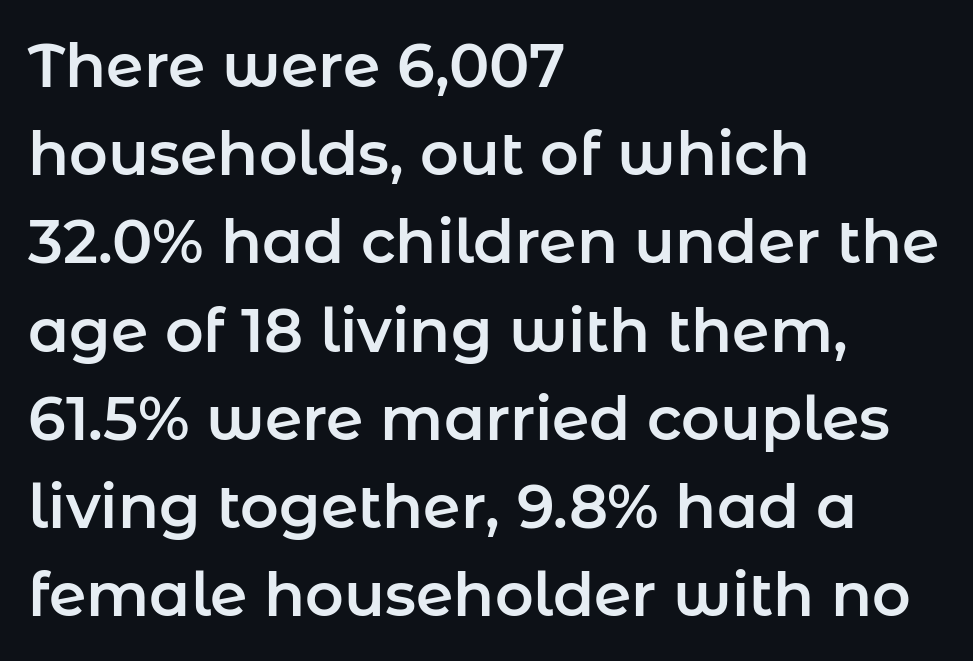
Do the characters align in a grid? No, the font is proportional. The ragged edge is on the right, which tells us the setting is flush left. The typeface chosen for these lines omits serifs. You can tell it's not italic because the verticals are truly vertical.
